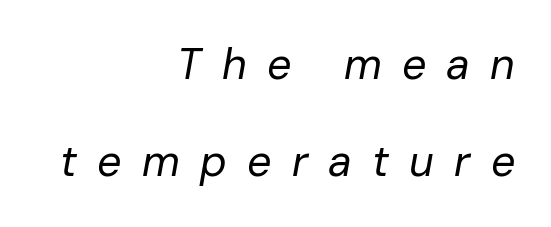
{"italic": "yes", "lean": "right", "slant_degrees": 10, "bold": "no", "weight": "regular", "width": "normal", "stroke_contrast": "low", "x_height": "medium", "monospaced": "no", "underline": "no", "align": "right", "line_spacing": "loose", "line_spacing_ratio": 2.26, "letter_spacing": "wide", "letter_spacing_em": 0.47, "glyph_px": 43}
